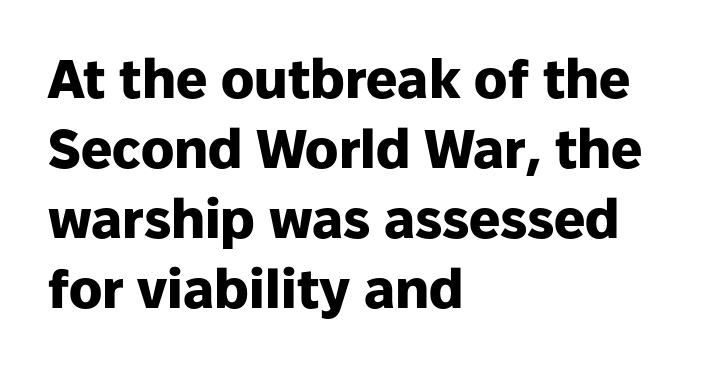
Q: Is the text bold? A: Yes.
Q: Is the text italic (slanted)? A: No, it is upright.
Q: Is the typeface a serif or a sans-serif typeface? A: Sans-serif.
Q: Is the text underlined? A: No.
Q: How is the paragraph aligned? A: Left-aligned.
Q: Is the spacing between letters normal or unusually wide? A: Normal.
Q: Is the spacing between lines tight, normal or loose? A: Normal.
Q: Width (condensed, normal, or wide)? A: Normal.
Q: Stroke contrast? A: Low.
Q: x-height? A: Medium.
Q: Monospaced? A: No.
